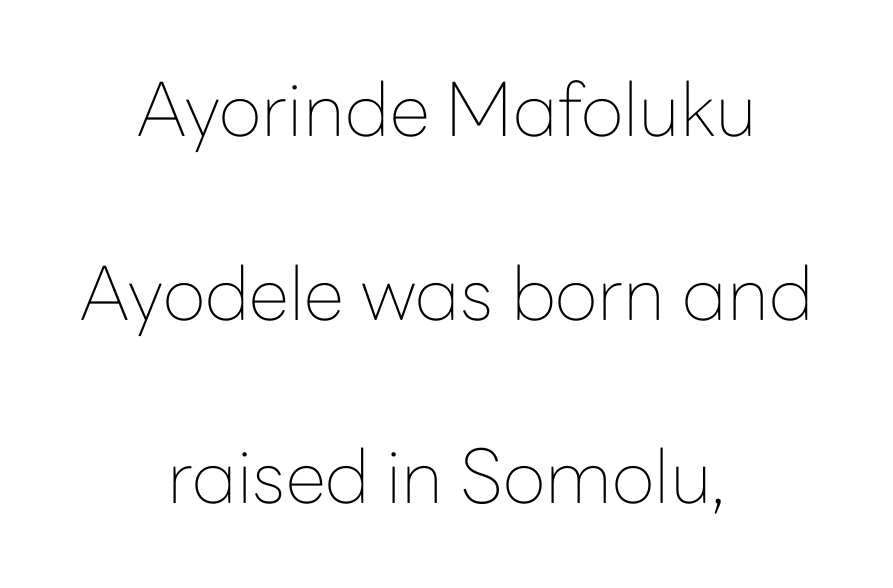
The image shows 74 px thin sans-serif type, upright; set centered, loose line spacing (2.48x), normal letter spacing, not underlined; low stroke contrast and a medium x-height.
